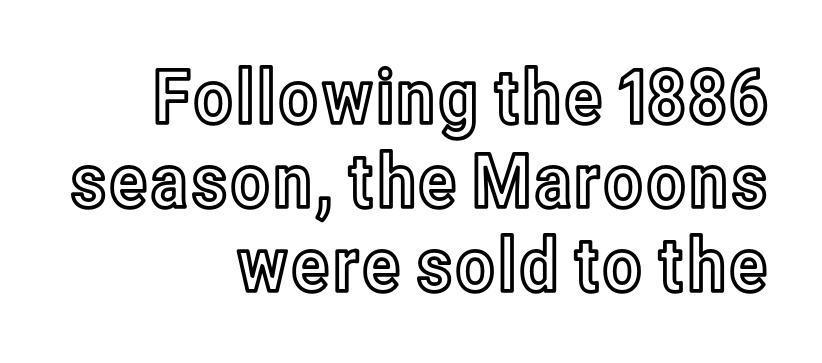
Each letter keeps its own natural width here, so spacing adapts to shape. Only glyphs here, with clear space below each row. The space between consecutive lines is stingy. Does the copy run flush right? Yes — the right margin is perfectly even. Nothing unusual about the tracking: characters are spaced as the font intends. Italic? Not at all — the glyphs are vertical.
